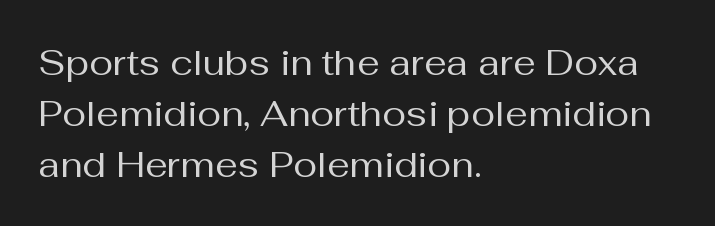
Q: Is the text bold? A: No.
Q: Is the text italic (slanted)? A: No, it is upright.
Q: Is the typeface a serif or a sans-serif typeface? A: Sans-serif.
Q: Is the text underlined? A: No.
Q: How is the paragraph aligned? A: Left-aligned.
Q: Is the spacing between letters normal or unusually wide? A: Normal.
Q: Is the spacing between lines tight, normal or loose? A: Normal.
Q: Width (condensed, normal, or wide)? A: Normal.
Q: Stroke contrast? A: Medium.
Q: x-height? A: Medium.
Q: Monospaced? A: No.
